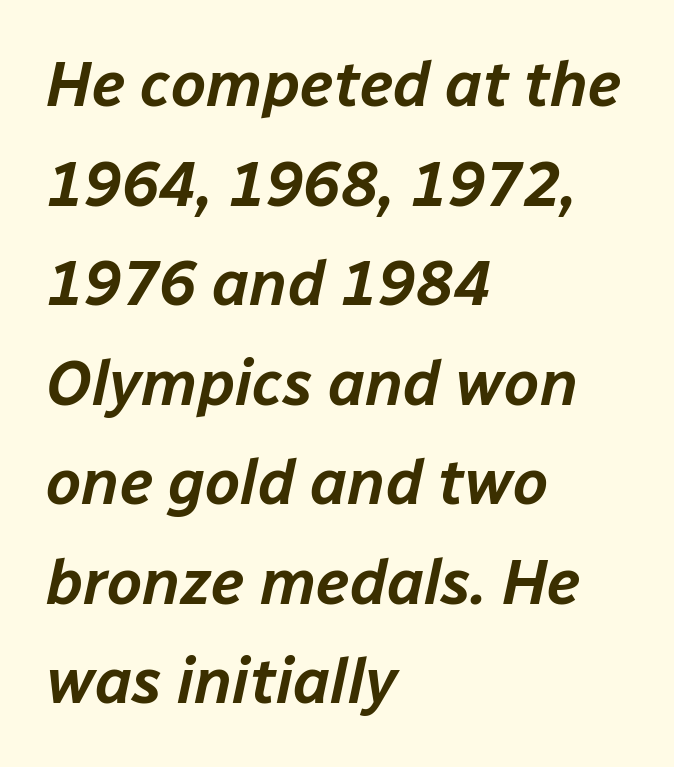
Character widths vary here, with narrow letters taking less room than wide ones. The lines in this sample share a left origin and differ only in where they stop. A typesetter would call this zero additional tracking. The letters are slanted; this is an italic face. Words float on clear page, feet unadorned.
